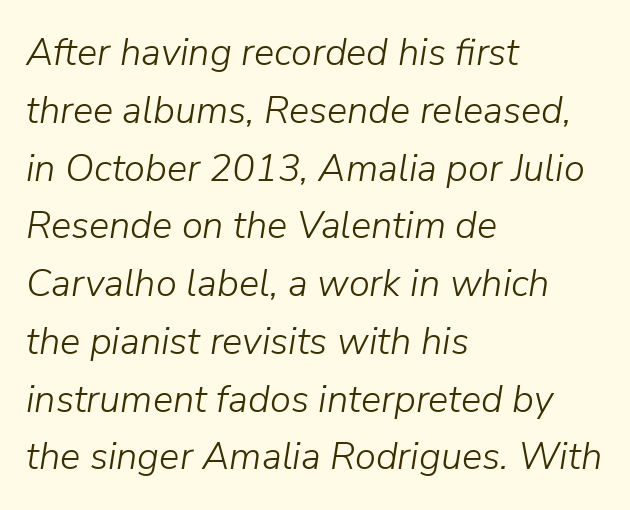
The rendering keeps characters at their native spacing. The lines in this sample share a left origin and differ only in where they stop. The specimen omits any rule beneath the text block's lines. Note the varied advance widths — an 'i' is clearly narrower than an 'm'. Summary of vertical rhythm: regular, with standard interline spacing. The lettering tilts uniformly, giving the passage an italic look.
